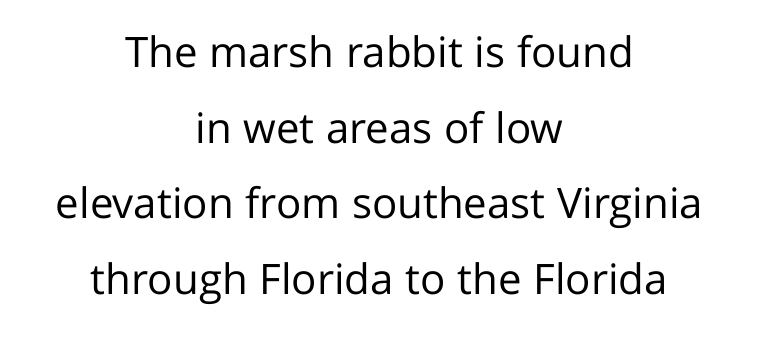
Typeset on center — no edge is straight. Type style note: lacks serifs. Standard letterfit; no display-style spreading of the glyphs. Weight: in the light-to-regular range. The passage shown is not underscored anywhere. Posture: straight, roman, zero tilt.
